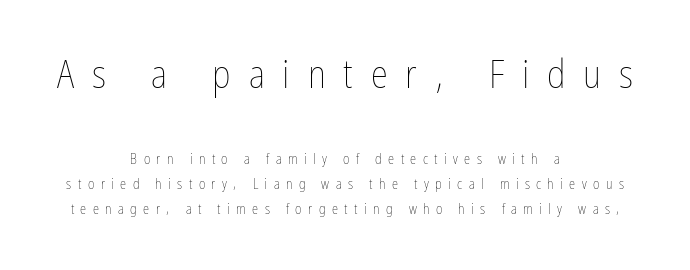
The image shows 39 px thin, condensed type, upright; set centered, line spacing 1.77x, unusually wide letter spacing (+0.46 em), not underlined; the first (top) block is 2.79x larger; low stroke contrast and a medium x-height.
